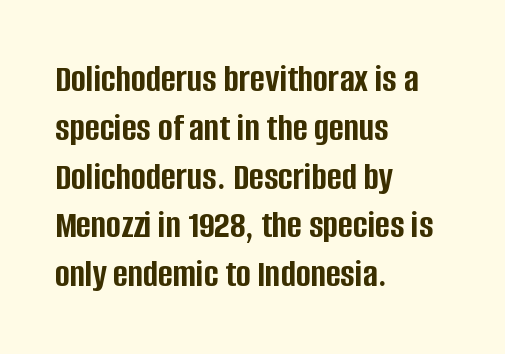
Q: Is the text bold? A: Yes.
Q: Is the text italic (slanted)? A: No, it is upright.
Q: Is the typeface a serif or a sans-serif typeface? A: Sans-serif.
Q: Is the text underlined? A: No.
Q: How is the paragraph aligned? A: Left-aligned.
Q: Is the spacing between letters normal or unusually wide? A: Normal.
Q: Width (condensed, normal, or wide)? A: Condensed.
Q: Stroke contrast? A: Low.
Q: x-height? A: Large.
Q: Monospaced? A: No.
